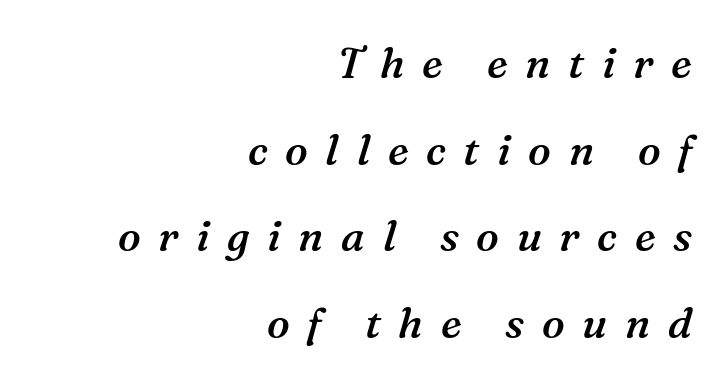
Q: Is the text bold? A: Semi-bold.
Q: Is the text italic (slanted)? A: Yes, it leans right by about 16 degrees.
Q: Is the typeface a serif or a sans-serif typeface? A: Serif.
Q: Is the text underlined? A: No.
Q: How is the paragraph aligned? A: Right-aligned.
Q: Is the spacing between letters normal or unusually wide? A: Unusually wide.
Q: Is the spacing between lines tight, normal or loose? A: Loose.
Q: Width (condensed, normal, or wide)? A: Normal.
Q: Stroke contrast? A: Medium.
Q: x-height? A: Medium.
Q: Monospaced? A: No.
